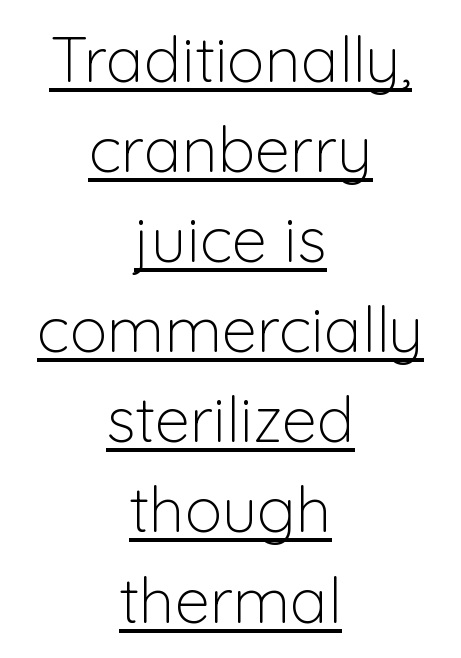
Q: Is the text bold? A: No.
Q: Is the text italic (slanted)? A: No, it is upright.
Q: Is the typeface a serif or a sans-serif typeface? A: Sans-serif.
Q: Is the text underlined? A: Yes.
Q: How is the paragraph aligned? A: Centered.
Q: Is the spacing between letters normal or unusually wide? A: Normal.
Q: Is the spacing between lines tight, normal or loose? A: Normal.
Q: Width (condensed, normal, or wide)? A: Normal.
Q: Stroke contrast? A: Low.
Q: x-height? A: Medium.
Q: Monospaced? A: No.
